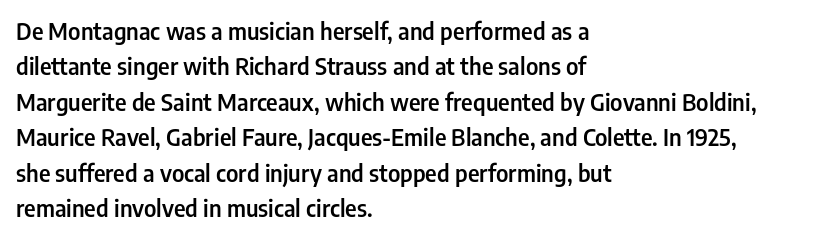
{"italic": "no", "bold": "semi", "underline": "no", "align": "left", "line_spacing": "normal", "line_spacing_ratio": 1.54, "letter_spacing": "normal", "letter_spacing_em": 0.0, "glyph_px": 23}
